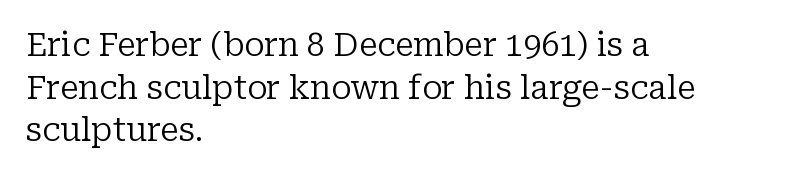
{"serif": "yes", "italic": "no", "bold": "no", "weight": "regular", "width": "normal", "stroke_contrast": "low", "x_height": "medium", "monospaced": "no", "underline": "no", "align": "left", "line_spacing": "normal", "line_spacing_ratio": 1.33, "letter_spacing": "normal", "letter_spacing_em": 0.0, "glyph_px": 32}
